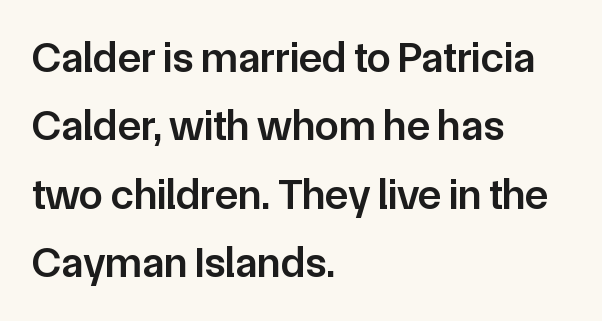
The image shows 43 px semibold sans-serif type, upright; set left-aligned, normal line spacing (1.59x), normal letter spacing, not underlined; low stroke contrast and a medium x-height.
